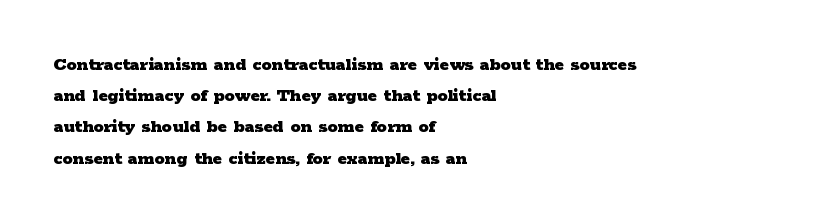
Beneath every word, the page is bare. The letterforms sit shoulder to shoulder at normal distance. The typesetter chose a ragged-right arrangement here. What weight is shown? A full bold with thick strokes.
